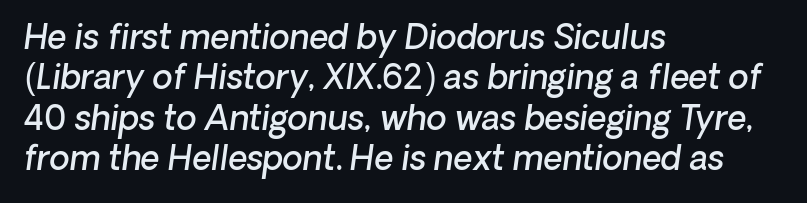
Q: Is the text bold? A: Semi-bold.
Q: Is the text italic (slanted)? A: Yes, it leans right by about 8 degrees.
Q: Is the text underlined? A: No.
Q: How is the paragraph aligned? A: Left-aligned.
Q: Is the spacing between letters normal or unusually wide? A: Normal.
Q: Width (condensed, normal, or wide)? A: Normal.
Q: Stroke contrast? A: Low.
Q: x-height? A: Medium.
Q: Monospaced? A: No.
